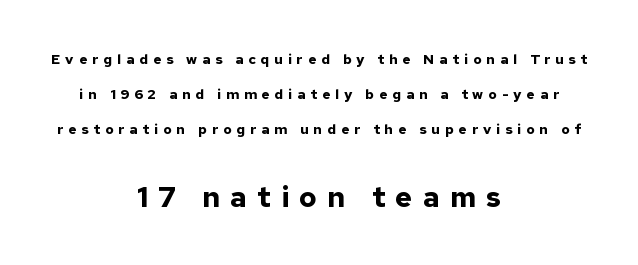
The font is running at its bold setting. Where is the straight margin? There isn't one; the lines are centered. Students, observe: this is what heavily led, spacious text looks like. Which of the two is more prominent by size? The second, at the bottom. To sum up the face: it is a sans, with no serifs.
